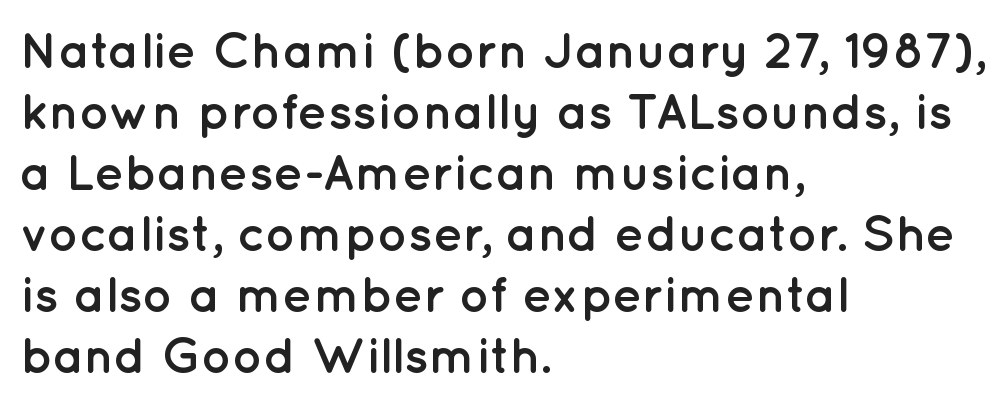
{"serif": "no", "italic": "no", "bold": "yes", "weight": "semibold", "width": "normal", "stroke_contrast": "low", "x_height": "medium", "monospaced": "no", "underline": "no", "align": "left", "line_spacing_ratio": 1.22, "letter_spacing": "normal", "letter_spacing_em": 0.0, "glyph_px": 50}
